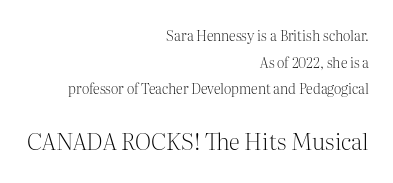
The face used here appears at its bigger size in the lower chunk. Does the lettering tilt? It doesn't — this is upright. Stroke thickness stays within the range of a standard reading face or lighter. Is the block centered? No — it sits flush against the right margin. Words float on clear page, feet unadorned.
